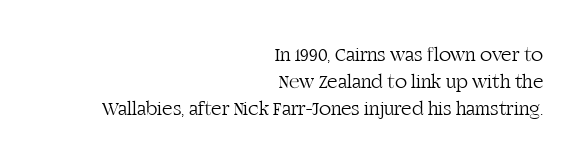
The image shows 20 px text type, upright; set right-aligned, normal line spacing (1.35x), normal letter spacing, not underlined.
